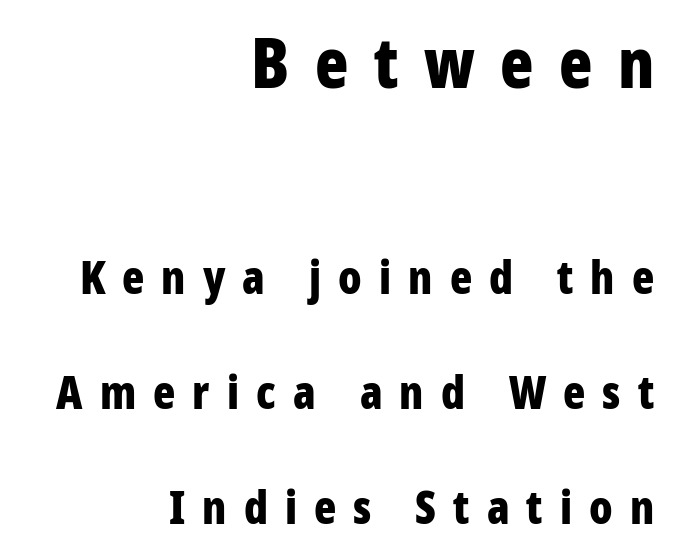
Q: Is the text bold? A: Yes.
Q: Is the text italic (slanted)? A: No, it is upright.
Q: Is the typeface a serif or a sans-serif typeface? A: Sans-serif.
Q: Is the text underlined? A: No.
Q: How is the paragraph aligned? A: Right-aligned.
Q: Is the spacing between letters normal or unusually wide? A: Unusually wide.
Q: Is the spacing between lines tight, normal or loose? A: Loose.
Q: Which block of text is set in a larger size, the first (top) or the second (bottom)? A: The first (top) one.
Q: Width (condensed, normal, or wide)? A: Condensed.
Q: Stroke contrast? A: Low.
Q: x-height? A: Large.
Q: Monospaced? A: No.
